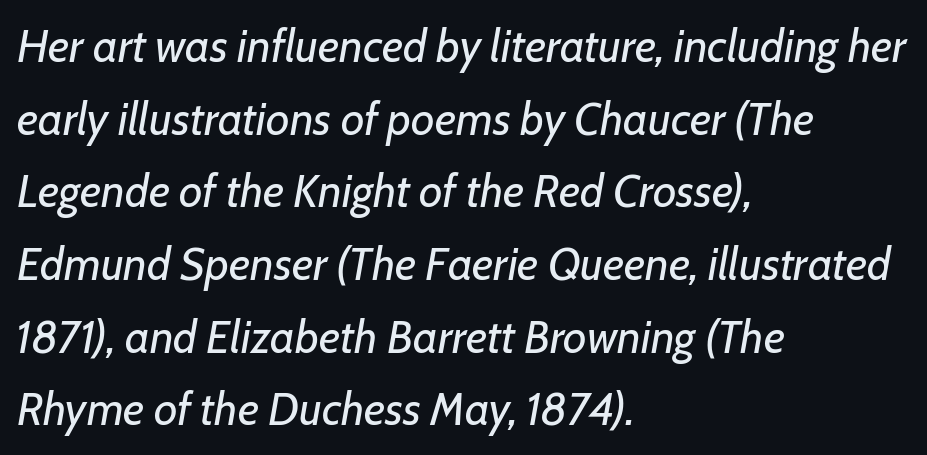
The image shows 46 px regular-weight type, italic (leaning right); set left-aligned, normal line spacing (1.58x), normal letter spacing, not underlined; low stroke contrast and a medium x-height.
